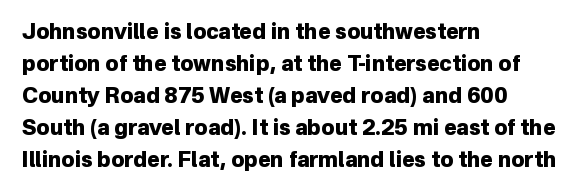
The type sits square on the baseline with zero lean. Summary of weight: heavy, a full bold. Interline gaps are of average width in this sample. The type is set solid horizontally, with unmodified tracking. Underline: absent.
